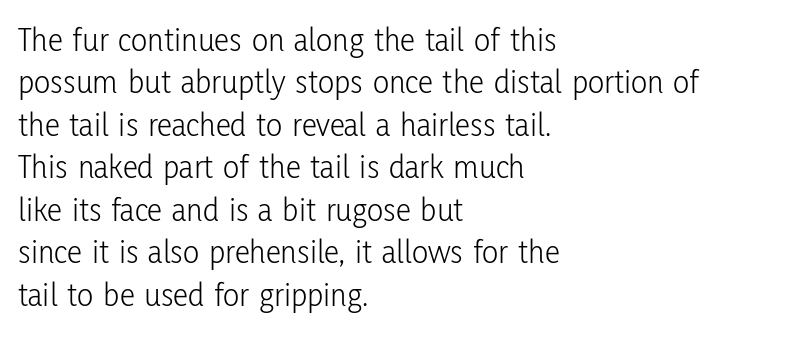
The image shows 34 px light, condensed sans-serif type, upright; set left-aligned, normal line spacing (1.25x), normal letter spacing, not underlined; low stroke contrast and a medium x-height.
